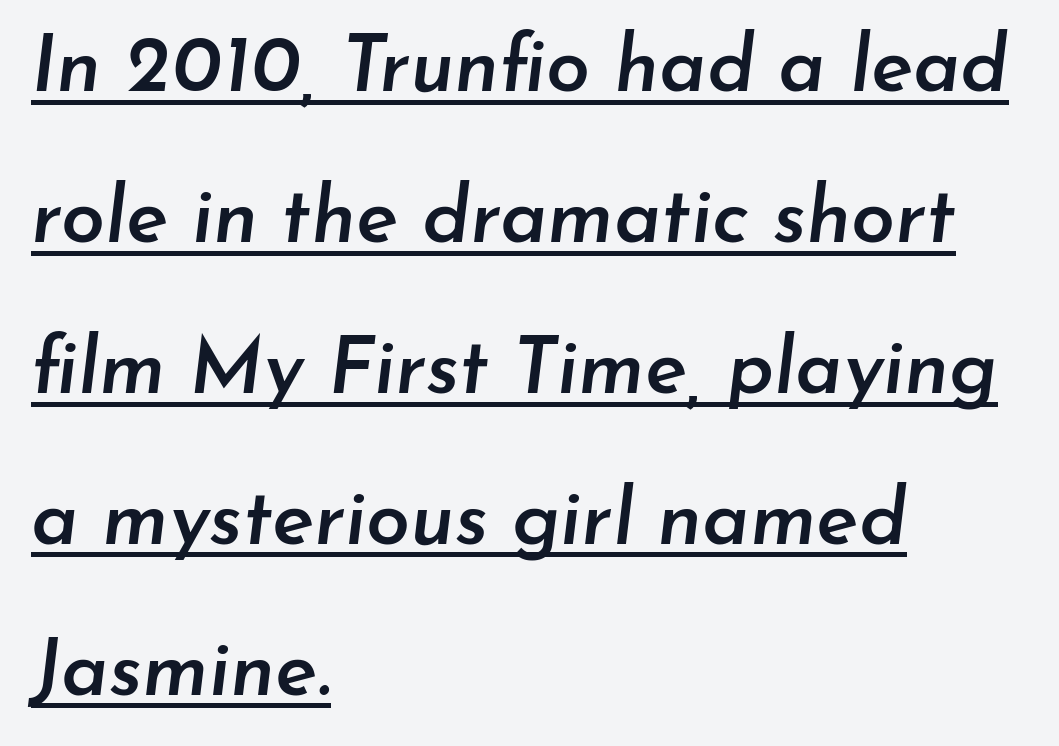
Q: Is the text bold? A: Semi-bold.
Q: Is the text italic (slanted)? A: Yes, it leans right by about 7 degrees.
Q: Is the text underlined? A: Yes.
Q: How is the paragraph aligned? A: Left-aligned.
Q: Is the spacing between letters normal or unusually wide? A: Normal.
Q: Is the spacing between lines tight, normal or loose? A: Loose.
Q: Width (condensed, normal, or wide)? A: Normal.
Q: Stroke contrast? A: Low.
Q: x-height? A: Small.
Q: Monospaced? A: No.
